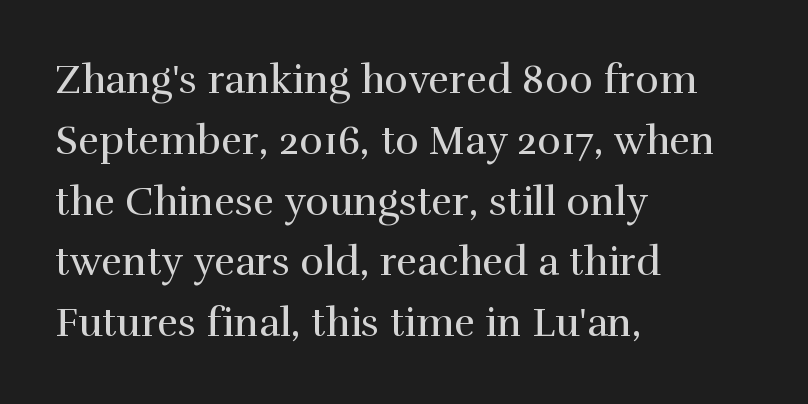
{"serif": "yes", "italic": "no", "bold": "no", "weight": "regular", "width": "normal", "stroke_contrast": "high", "x_height": "medium", "monospaced": "no", "underline": "no", "align": "left", "line_spacing": "normal", "line_spacing_ratio": 1.52, "letter_spacing": "normal", "letter_spacing_em": 0.0, "glyph_px": 40}
